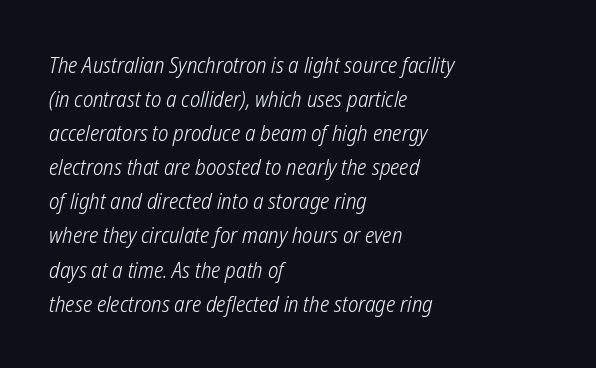
The passage shown is not underscored anywhere. Caption: face not bold, strokes unweighted. Tracking value appears to be zero — textbook default spacing. Leading: standard. The rag falls on the right side of this text block.
